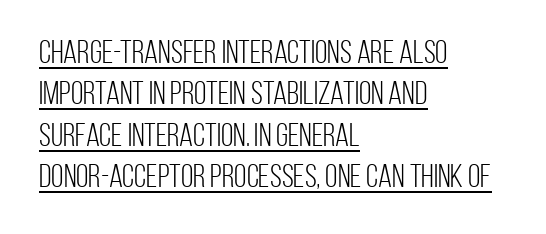
{"serif": "no", "italic": "no", "bold": "no", "weight": "light", "width": "condensed", "stroke_contrast": "low", "x_height": "large", "monospaced": "no", "underline": "yes", "align": "left", "line_spacing": "normal", "line_spacing_ratio": 1.29, "letter_spacing": "normal", "letter_spacing_em": 0.0, "glyph_px": 32}
